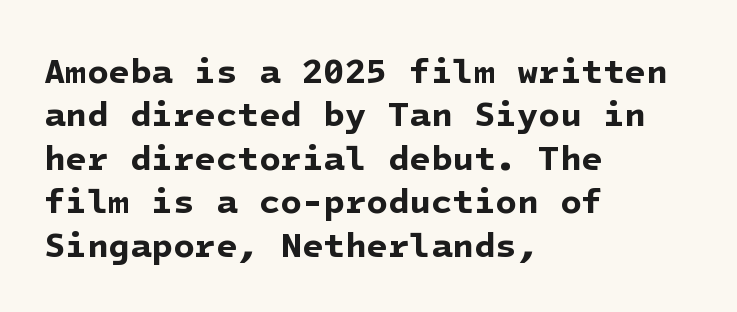
The image shows 35 px bold sans-serif type; set left-aligned, line spacing 1.24x, normal letter spacing, not underlined; low stroke contrast and a medium x-height.
